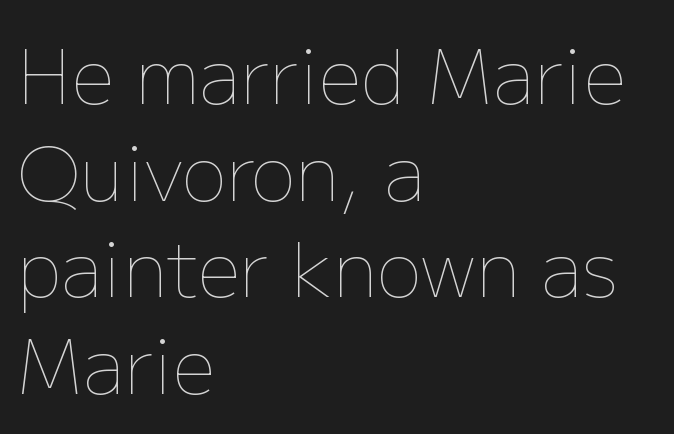
The font's upright variant was chosen for this text. The space between consecutive lines is moderate. The paragraph shown leans on its left margin. No chunkiness to these letters — they're not bold.
